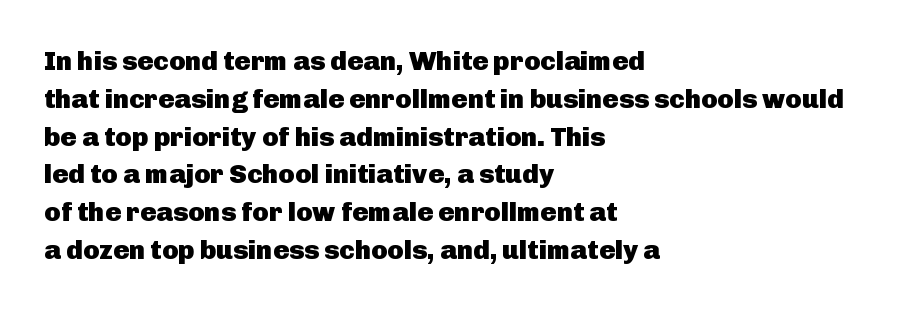
{"italic": "no", "bold": "yes", "underline": "no", "align": "left", "line_spacing": "normal", "line_spacing_ratio": 1.4, "letter_spacing": "normal", "letter_spacing_em": 0.0, "glyph_px": 27}
